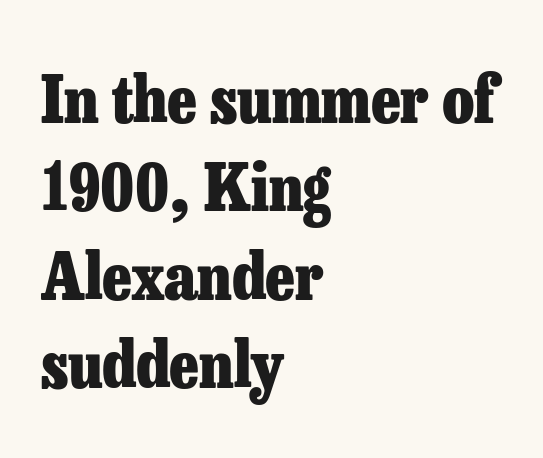
Q: Is the text bold? A: Yes.
Q: Is the text italic (slanted)? A: No, it is upright.
Q: Is the typeface a serif or a sans-serif typeface? A: Serif.
Q: Is the text underlined? A: No.
Q: How is the paragraph aligned? A: Left-aligned.
Q: Is the spacing between letters normal or unusually wide? A: Normal.
Q: Is the spacing between lines tight, normal or loose? A: Normal.
Q: Width (condensed, normal, or wide)? A: Normal.
Q: Stroke contrast? A: Low.
Q: x-height? A: Medium.
Q: Monospaced? A: No.
